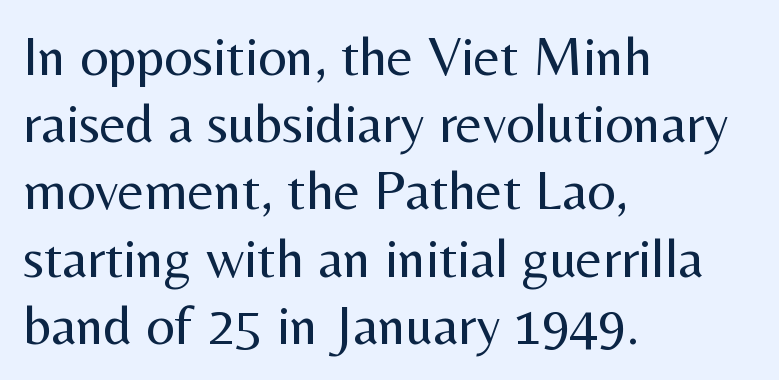
{"serif": "no", "italic": "no", "bold": "no", "weight": "regular", "width": "normal", "stroke_contrast": "medium", "x_height": "medium", "monospaced": "no", "underline": "no", "align": "left", "line_spacing_ratio": 1.2, "letter_spacing": "normal", "letter_spacing_em": 0.0, "glyph_px": 56}
